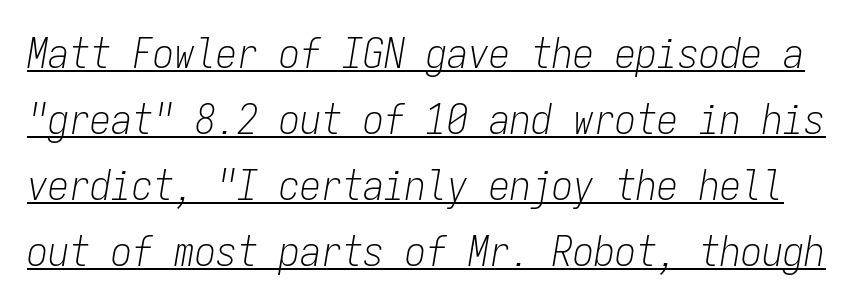
Italic? Definitely — the glyphs are oblique. The rendering uses typewriter-style spacing with identical character cells. Leading matches the norm, producing a regular column. No extra tracking has been applied to these lines. No letter is thick-stroked: the sample isn't bold. A continuous stroke trails under the words, as in a hyperlink.
